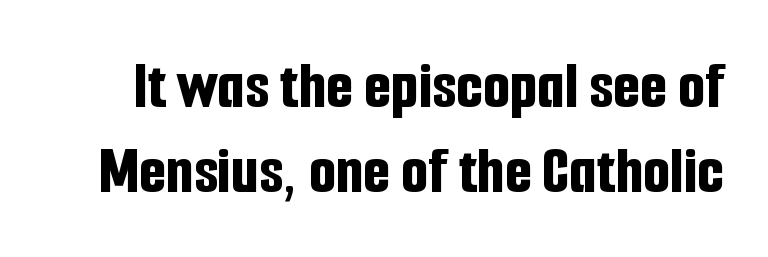
Q: Is the text bold? A: Yes.
Q: Is the text italic (slanted)? A: No, it is upright.
Q: Is the typeface a serif or a sans-serif typeface? A: Sans-serif.
Q: Is the text underlined? A: No.
Q: Is the spacing between letters normal or unusually wide? A: Normal.
Q: Width (condensed, normal, or wide)? A: Condensed.
Q: Stroke contrast? A: Low.
Q: x-height? A: Medium.
Q: Monospaced? A: No.
